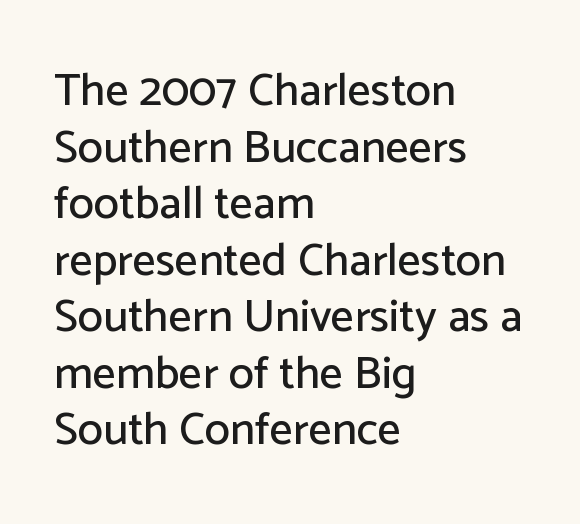
The image shows 46 px sans-serif type, upright; set left-aligned, line spacing 1.23x, normal letter spacing, not underlined; low stroke contrast and a medium x-height.
